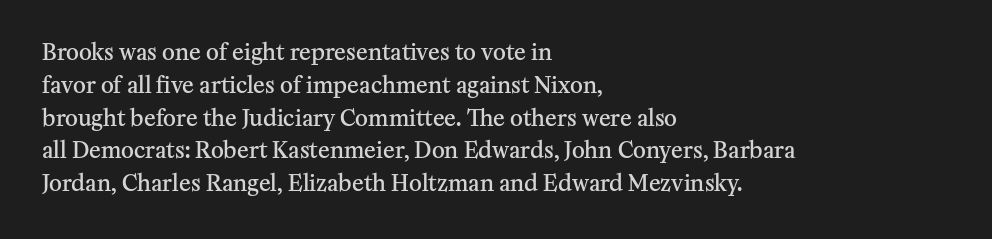
The image shows 22 px text type, upright; set left-aligned, normal line spacing (1.49x), normal letter spacing, not underlined.
